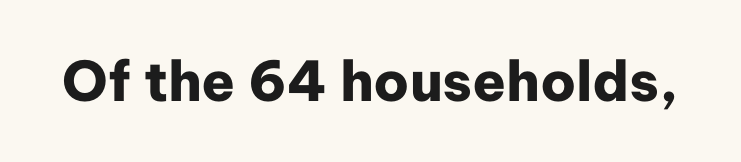
Clear beneath every line of the passage. This sample has the flowing, uneven cadence of proportional lettering. This rendering employs a face without finishing strokes, i.e., a sans-serif. Thick stems and heavy bowls — unmistakably bold.
